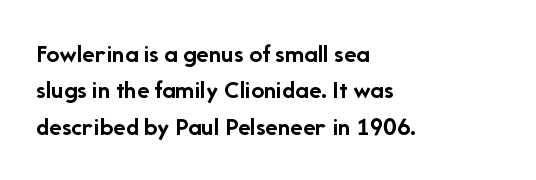
Q: Is the text bold? A: Yes.
Q: Is the text italic (slanted)? A: No, it is upright.
Q: Is the text underlined? A: No.
Q: How is the paragraph aligned? A: Left-aligned.
Q: Is the spacing between letters normal or unusually wide? A: Normal.
Q: Is the spacing between lines tight, normal or loose? A: Normal.
